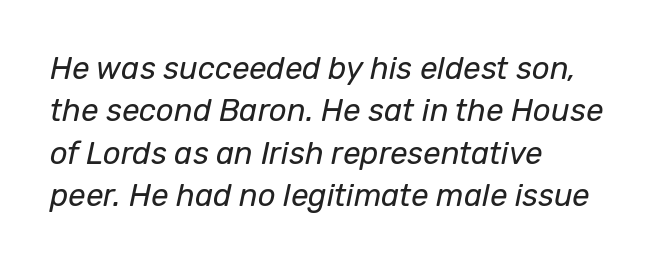
An italicized treatment has been applied to the whole sample. Does the leading feel generous? No, just average. A typesetter would call this proportional, since set widths differ per character. This rendering uses left alignment, leaving the right contour irregular. Standard letterfit; no display-style spreading of the glyphs.
